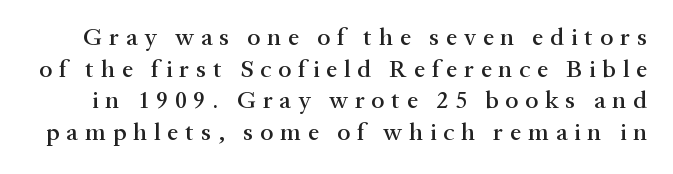
The image shows 25 px text type, upright; set normal line spacing (1.27x), unusually wide letter spacing (+0.27 em), not underlined.
